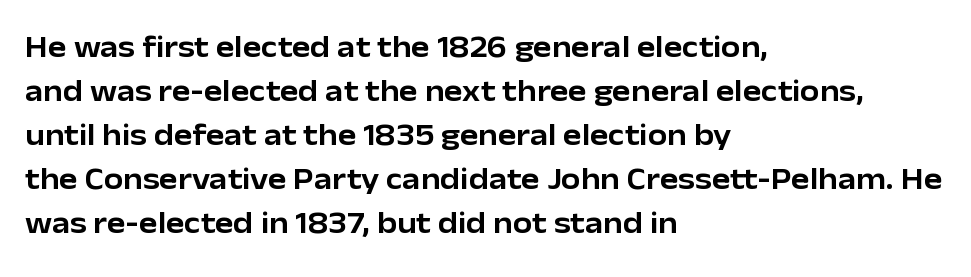
{"serif": "no", "italic": "no", "width": "normal", "stroke_contrast": "low", "x_height": "medium", "monospaced": "no", "underline": "no", "align": "left", "line_spacing": "normal", "line_spacing_ratio": 1.42, "letter_spacing": "normal", "letter_spacing_em": 0.0, "glyph_px": 31}
